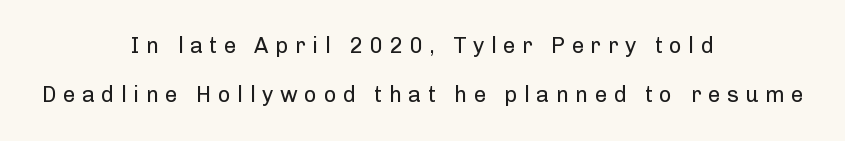
The type sits square on the baseline with zero lean. Does the leading feel generous? Absolutely, it's lavish. On a weight scale, this lands at 450 or below. Layout note: lines centered. Has an underline been added? It has not.
